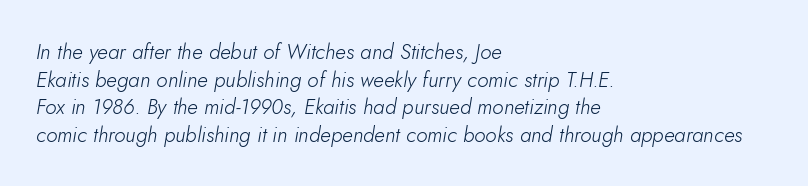
Q: Is the text bold? A: No.
Q: Is the text italic (slanted)? A: Yes, it leans right by about 10 degrees.
Q: Is the text underlined? A: No.
Q: How is the paragraph aligned? A: Left-aligned.
Q: Is the spacing between letters normal or unusually wide? A: Normal.
Q: Is the spacing between lines tight, normal or loose? A: Normal.
